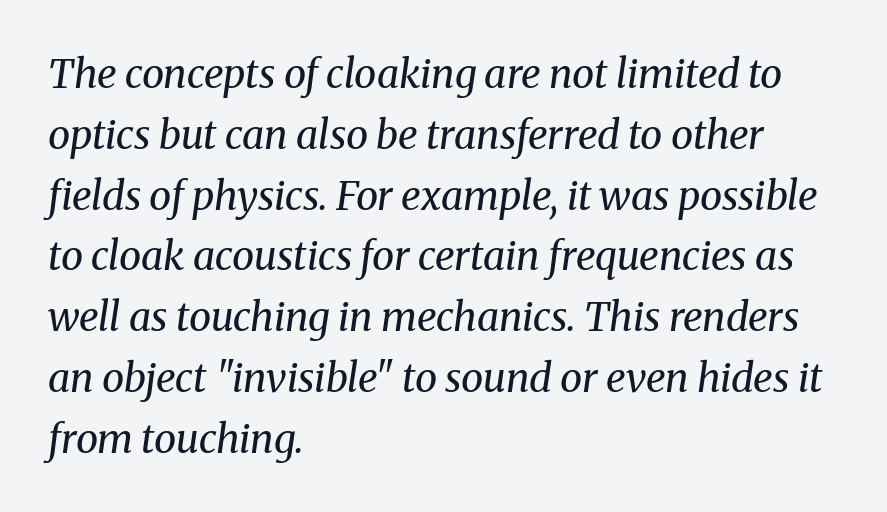
{"serif": "yes", "italic": "yes", "lean": "right", "slant_degrees": 8, "bold": "no", "weight": "regular", "width": "normal", "stroke_contrast": "medium", "x_height": "medium", "monospaced": "no", "underline": "no", "align": "left", "line_spacing": "normal", "line_spacing_ratio": 1.52, "letter_spacing": "normal", "letter_spacing_em": 0.0, "glyph_px": 40}
